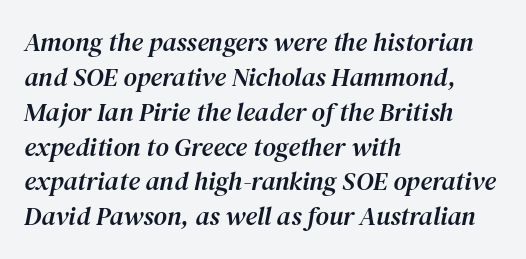
The image shows 26 px text type, italic (leaning right); set left-aligned, normal line spacing (1.34x), normal letter spacing, not underlined.
